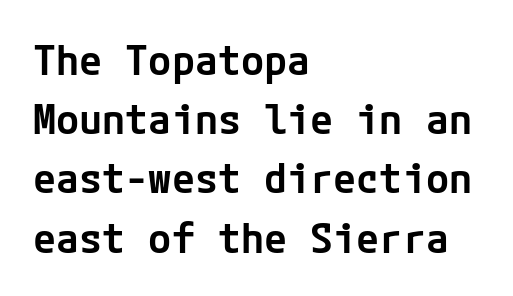
The image shows 42 px semibold sans-serif type, upright; set left-aligned, normal line spacing (1.41x), normal letter spacing, not underlined; low stroke contrast and a medium x-height.
